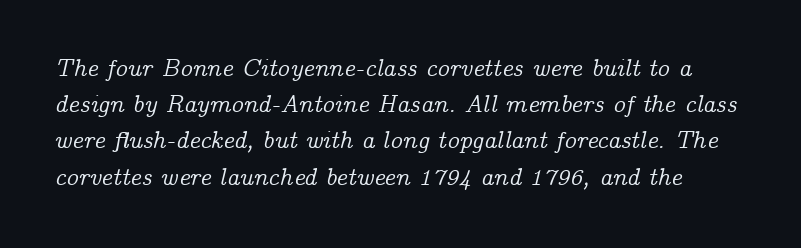
The rendering applies a slant to the glyphs. Clear beneath every line of the passage. Successive baselines arrive at the customary interval. The type is set solid horizontally, with unmodified tracking.
